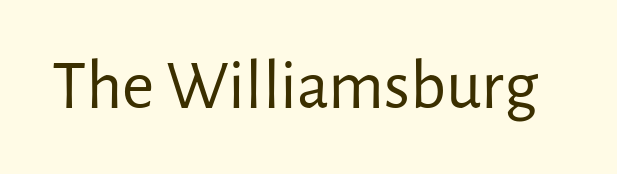
Q: Is the text bold? A: No.
Q: Is the text italic (slanted)? A: No, it is upright.
Q: Is the typeface a serif or a sans-serif typeface? A: Sans-serif.
Q: Is the text underlined? A: No.
Q: Is the spacing between letters normal or unusually wide? A: Normal.
Q: Width (condensed, normal, or wide)? A: Normal.
Q: Stroke contrast? A: Low.
Q: x-height? A: Medium.
Q: Monospaced? A: No.
